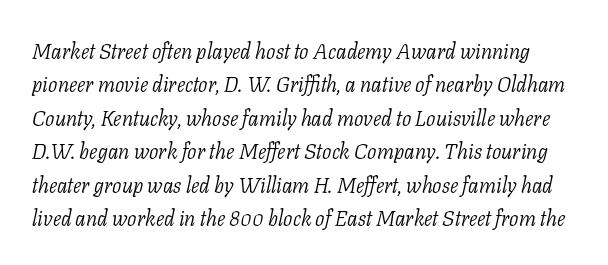
{"italic": "yes", "lean": "right", "slant_degrees": 11, "bold": "no", "underline": "no", "line_spacing": "normal", "line_spacing_ratio": 1.59, "letter_spacing": "normal", "letter_spacing_em": 0.0, "glyph_px": 21}
